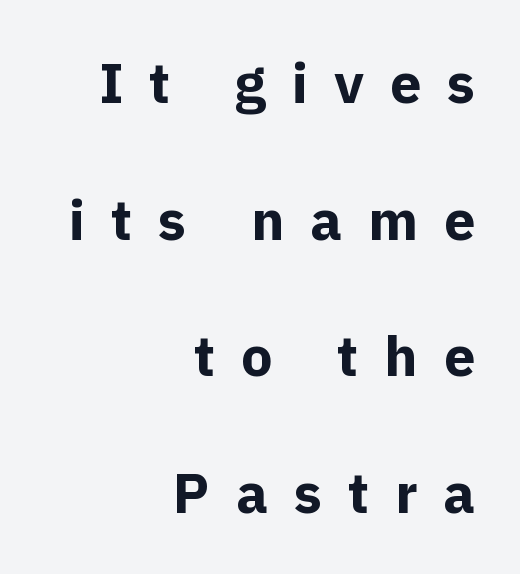
Q: Is the text bold? A: Yes.
Q: Is the text italic (slanted)? A: No, it is upright.
Q: Is the typeface a serif or a sans-serif typeface? A: Sans-serif.
Q: Is the text underlined? A: No.
Q: How is the paragraph aligned? A: Right-aligned.
Q: Is the spacing between letters normal or unusually wide? A: Unusually wide.
Q: Is the spacing between lines tight, normal or loose? A: Loose.
Q: Width (condensed, normal, or wide)? A: Normal.
Q: x-height? A: Medium.
Q: Monospaced? A: No.
